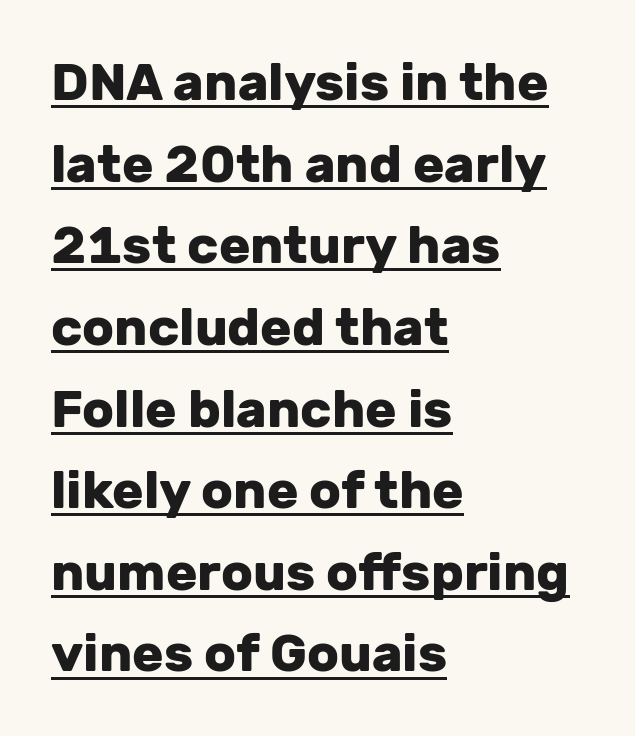
{"serif": "no", "italic": "no", "bold": "yes", "weight": "heavy", "width": "normal", "stroke_contrast": "low", "x_height": "medium", "monospaced": "no", "underline": "yes", "align": "left", "line_spacing": "normal", "line_spacing_ratio": 1.57, "letter_spacing": "normal", "letter_spacing_em": 0.0, "glyph_px": 52}
